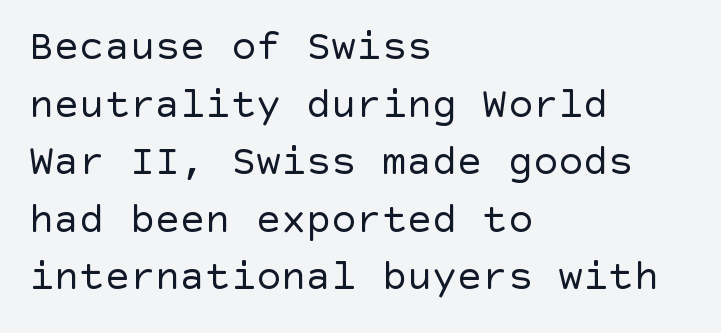
The image shows 42 px regular-weight sans-serif type, upright; set left-aligned, normal line spacing (1.37x), normal letter spacing, not underlined; a large x-height.
